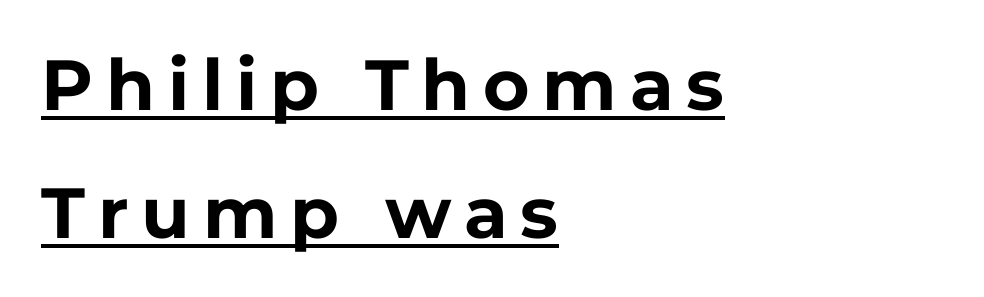
The image shows 71 px bold sans-serif type, upright; set left-aligned, line spacing 1.8x, underlined; low stroke contrast and a medium x-height.
